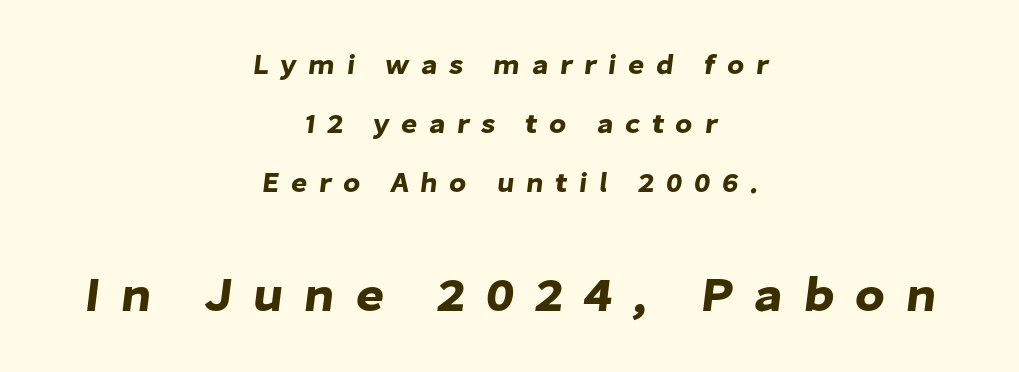
Short note: letters widely spaced. Observe the absence of serifs on each vertical stroke in this sample. The strip under each line holds only bare page. Whoever set this chose breathing room over compactness in the vertical rhythm. Note the varied advance widths — an 'i' is clearly narrower than an 'm'. Caption: multi-line text, centered on the measure.
